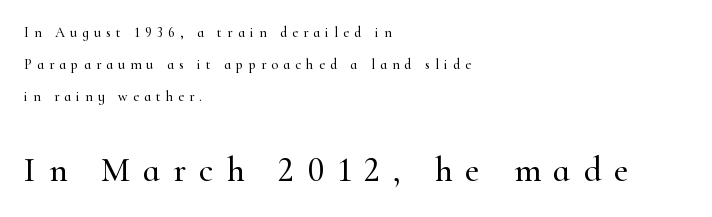
{"serif": "yes", "italic": "no", "width": "normal", "stroke_contrast": "high", "x_height": "small", "monospaced": "no", "underline": "no", "align": "left", "line_spacing": "loose", "line_spacing_ratio": 2.29, "letter_spacing": "wide", "letter_spacing_em": 0.37, "larger_block": "second", "size_ratio": 2.5, "glyph_px": 35}
